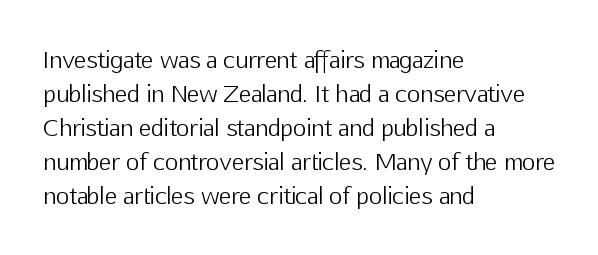
The image shows 23 px text type, upright; set left-aligned, normal line spacing (1.48x), normal letter spacing, not underlined.
